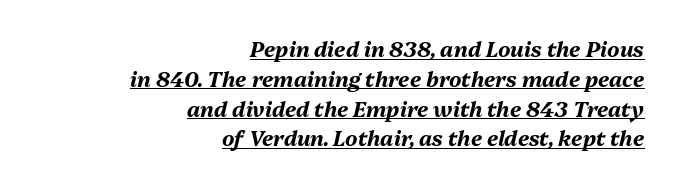
{"italic": "yes", "lean": "right", "slant_degrees": 13, "bold": "yes", "underline": "yes", "align": "right", "line_spacing": "normal", "line_spacing_ratio": 1.42, "letter_spacing": "normal", "letter_spacing_em": 0.0, "glyph_px": 21}
